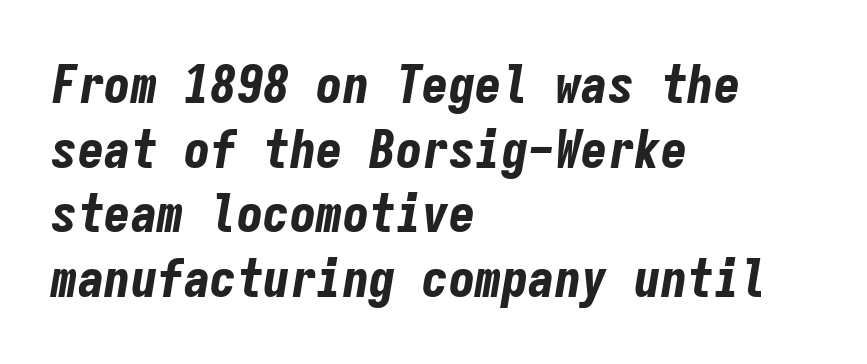
Do the characters align in a grid? Yes, the font is monospaced. These lines carry a lot of weight — the face is fully bold. Layout note: lines flush left. Emphasis-style slanted type is in use. These lines keep a tight, regular rhythm from letter to letter.
